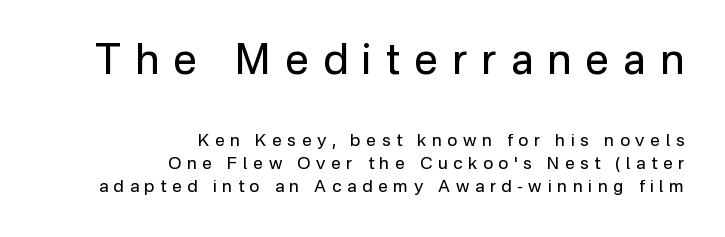
The image shows 42 px regular-weight sans-serif type, upright; set right-aligned, normal line spacing (1.36x), unusually wide letter spacing (+0.34 em), not underlined; the first (top) block is 2.47x larger; low stroke contrast and a medium x-height.
